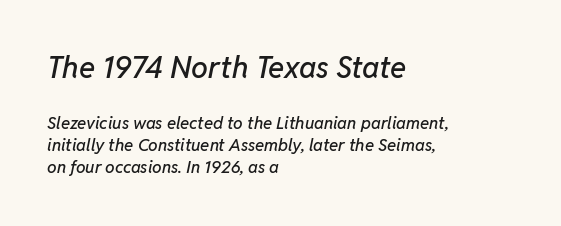
{"italic": "yes", "lean": "right", "slant_degrees": 11, "width": "normal", "stroke_contrast": "low", "x_height": "medium", "monospaced": "no", "underline": "no", "align": "left", "line_spacing": "normal", "line_spacing_ratio": 1.32, "letter_spacing": "normal", "letter_spacing_em": 0.0, "larger_block": "first", "size_ratio": 1.76, "glyph_px": 30}
